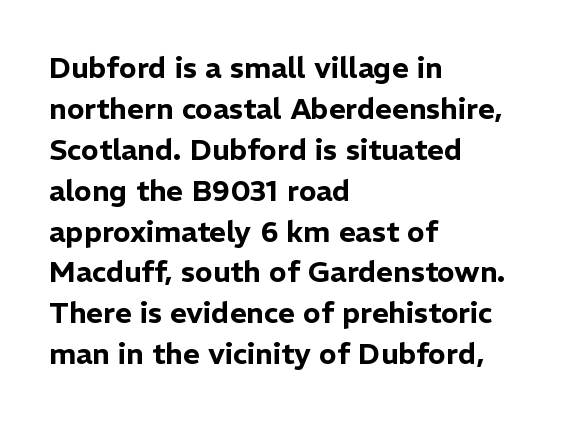
The image shows 29 px sans-serif type, upright; set left-aligned, normal line spacing (1.41x), normal letter spacing, not underlined; low stroke contrast and a medium x-height.
